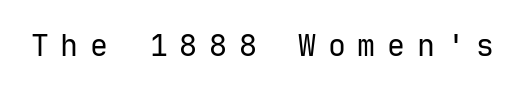
The image shows 30 px regular-weight sans-serif type, upright, monospaced; set unusually wide letter spacing (+0.39 em), not underlined; low stroke contrast and a medium x-height.
